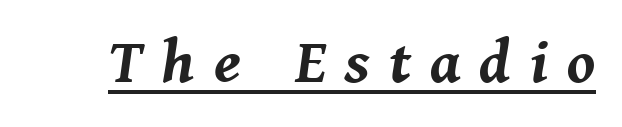
Q: Is the text bold? A: Yes.
Q: Is the text italic (slanted)? A: Yes, it leans right by about 8 degrees.
Q: Is the text underlined? A: Yes.
Q: Is the spacing between letters normal or unusually wide? A: Unusually wide.
Q: Width (condensed, normal, or wide)? A: Normal.
Q: Stroke contrast? A: Medium.
Q: x-height? A: Medium.
Q: Monospaced? A: No.
